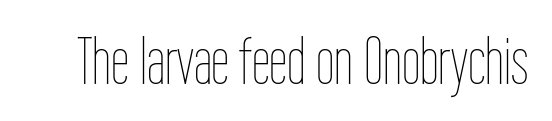
Note the varied advance widths — an 'i' is clearly narrower than an 'm'. Tall strokes in this sample are plumb rather than angled. Quick note: underline off. Ink coverage per letter is moderate at most.
